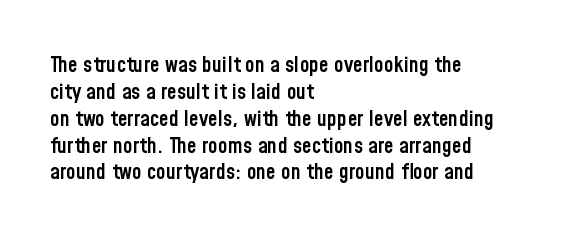
The image shows 22 px text type, upright; set left-aligned, line spacing 1.22x, normal letter spacing, not underlined.
